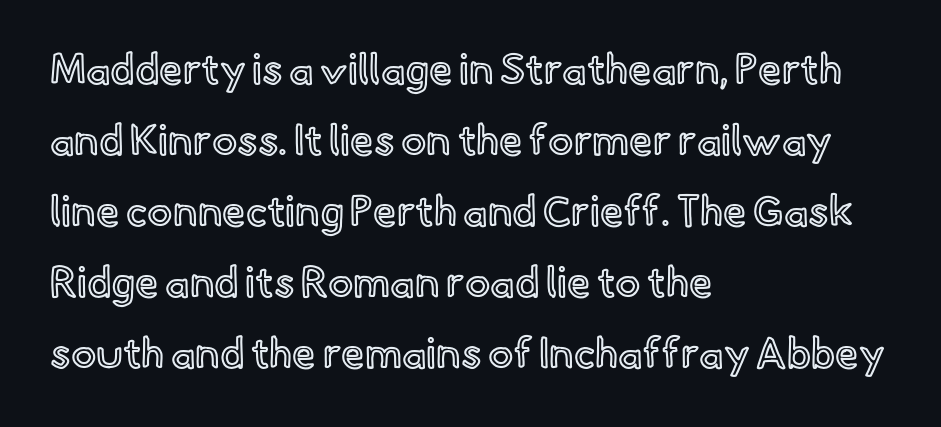
The image shows 42 px text type, upright; set left-aligned, normal line spacing (1.69x), normal letter spacing, not underlined; a small x-height.
